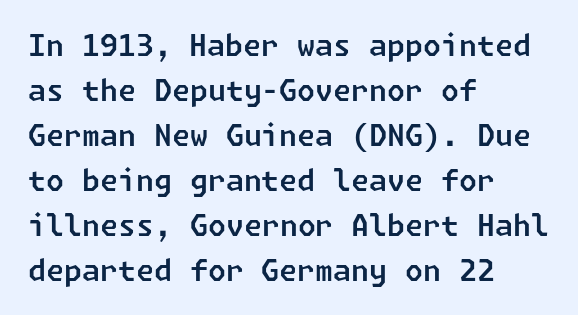
{"serif": "no", "width": "normal", "stroke_contrast": "low", "x_height": "medium", "underline": "no", "align": "left", "line_spacing": "normal", "line_spacing_ratio": 1.55, "letter_spacing": "normal", "letter_spacing_em": 0.0, "glyph_px": 29}
